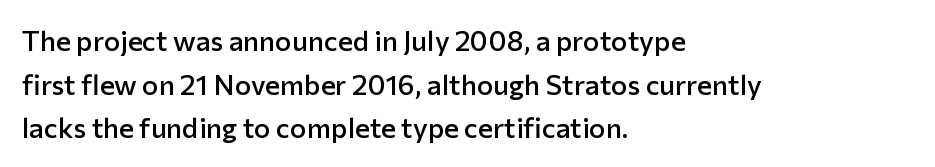
Q: Is the text bold? A: Semi-bold.
Q: Is the text italic (slanted)? A: No, it is upright.
Q: Is the typeface a serif or a sans-serif typeface? A: Sans-serif.
Q: Is the text underlined? A: No.
Q: How is the paragraph aligned? A: Left-aligned.
Q: Is the spacing between letters normal or unusually wide? A: Normal.
Q: Is the spacing between lines tight, normal or loose? A: Normal.
Q: Width (condensed, normal, or wide)? A: Normal.
Q: Stroke contrast? A: Low.
Q: x-height? A: Medium.
Q: Monospaced? A: No.
